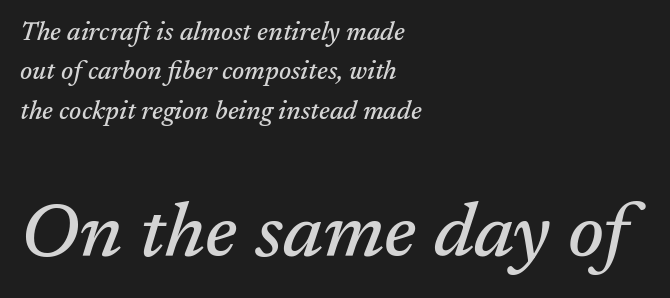
The image shows 77 px serif type, italic (leaning right); set left-aligned, normal line spacing (1.51x), normal letter spacing, not underlined; the second (bottom) block is 2.96x larger; medium stroke contrast and a medium x-height.
